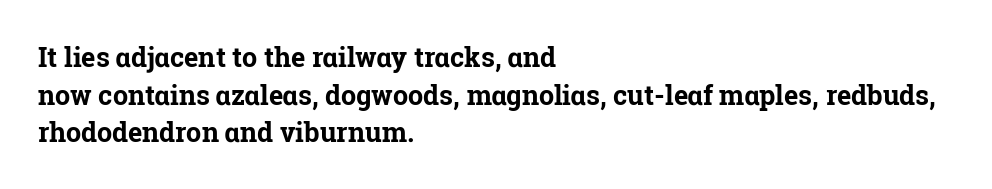
Q: Is the text bold? A: Yes.
Q: Is the text italic (slanted)? A: No, it is upright.
Q: Is the text underlined? A: No.
Q: How is the paragraph aligned? A: Left-aligned.
Q: Is the spacing between letters normal or unusually wide? A: Normal.
Q: Is the spacing between lines tight, normal or loose? A: Normal.
